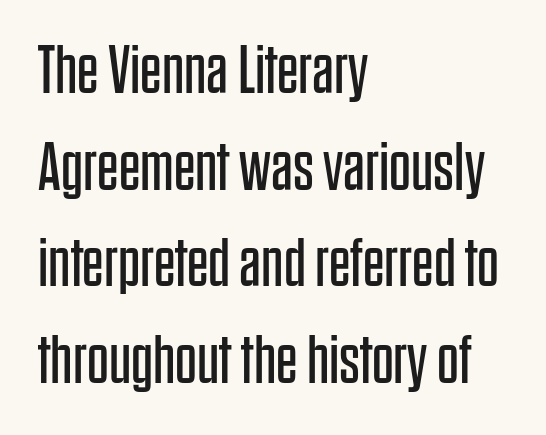
{"serif": "no", "italic": "no", "bold": "no", "weight": "regular", "width": "condensed", "stroke_contrast": "low", "x_height": "large", "monospaced": "no", "underline": "no", "align": "left", "line_spacing": "normal", "line_spacing_ratio": 1.42, "letter_spacing": "normal", "letter_spacing_em": 0.0, "glyph_px": 68}
